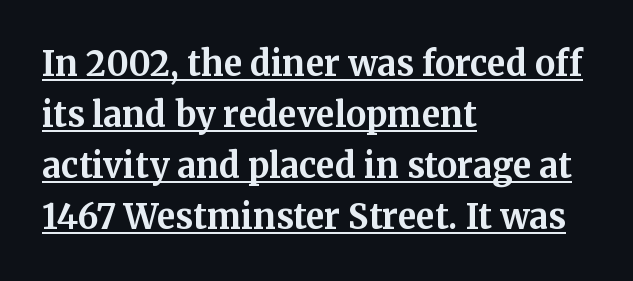
The image shows 34 px bold serif type, upright; set left-aligned, normal line spacing (1.5x), normal letter spacing, underlined; medium stroke contrast and a medium x-height.
